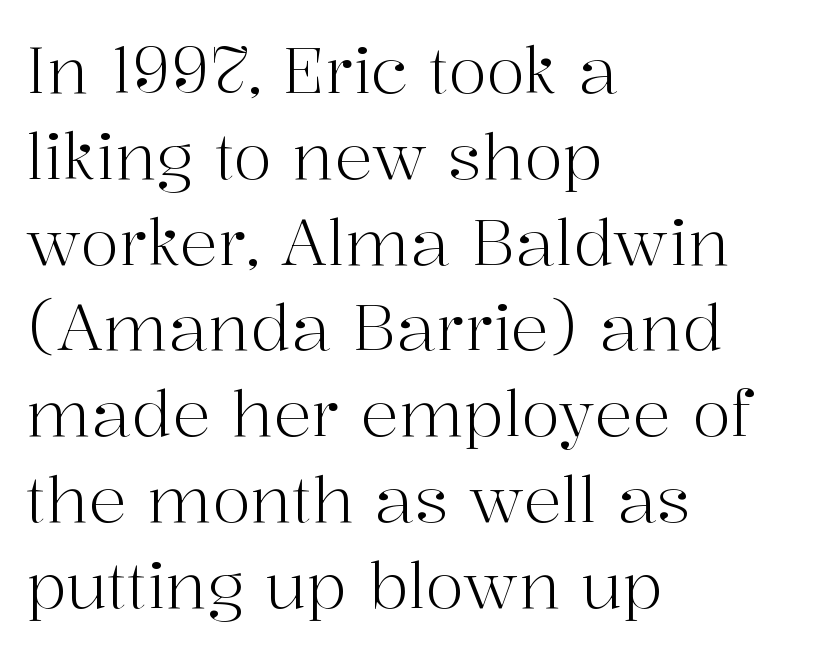
{"serif": "yes", "italic": "no", "bold": "no", "weight": "light", "width": "normal", "stroke_contrast": "high", "x_height": "medium", "monospaced": "no", "underline": "no", "align": "left", "line_spacing": "normal", "line_spacing_ratio": 1.34, "letter_spacing": "normal", "letter_spacing_em": 0.0, "glyph_px": 64}
